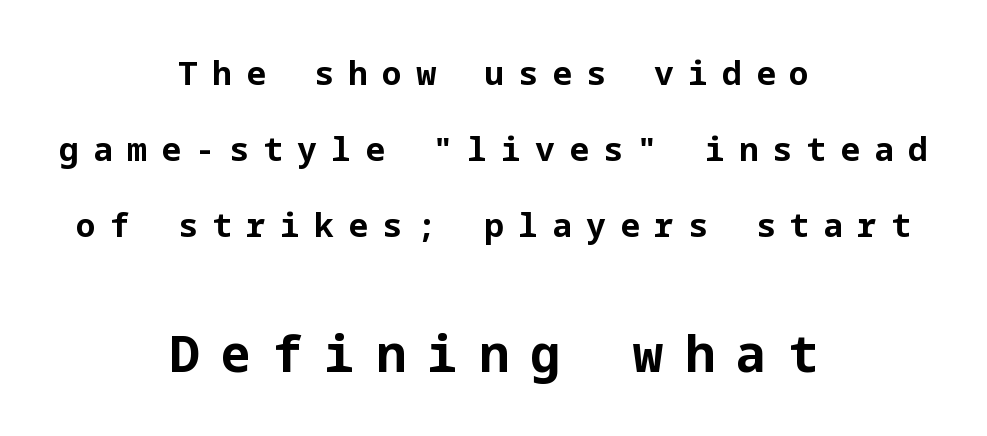
Q: Is the text bold? A: Yes.
Q: Is the text italic (slanted)? A: No, it is upright.
Q: Is the typeface a serif or a sans-serif typeface? A: Sans-serif.
Q: Is the text underlined? A: No.
Q: How is the paragraph aligned? A: Centered.
Q: Is the spacing between letters normal or unusually wide? A: Unusually wide.
Q: Is the spacing between lines tight, normal or loose? A: Loose.
Q: Which block of text is set in a larger size, the first (top) or the second (bottom)? A: The second (bottom) one.
Q: Width (condensed, normal, or wide)? A: Normal.
Q: Stroke contrast? A: Low.
Q: x-height? A: Medium.
